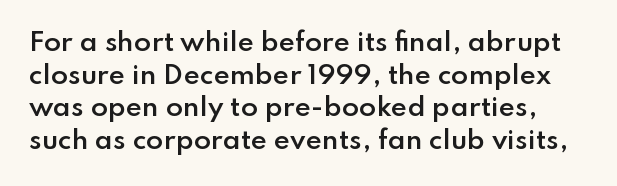
The image shows 25 px text type, upright; set normal line spacing (1.31x), normal letter spacing, not underlined.
